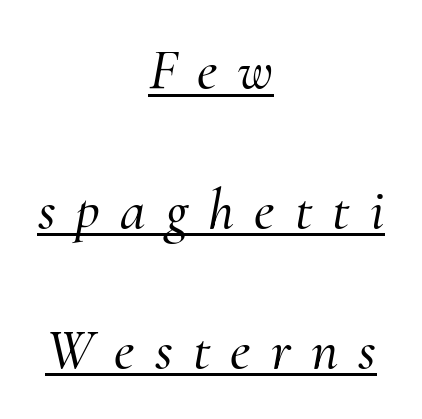
{"serif": "yes", "italic": "yes", "lean": "right", "slant_degrees": 10, "width": "normal", "stroke_contrast": "medium", "x_height": "small", "monospaced": "no", "underline": "yes", "align": "center", "line_spacing": "loose", "line_spacing_ratio": 2.41, "letter_spacing": "wide", "letter_spacing_em": 0.35, "glyph_px": 58}
